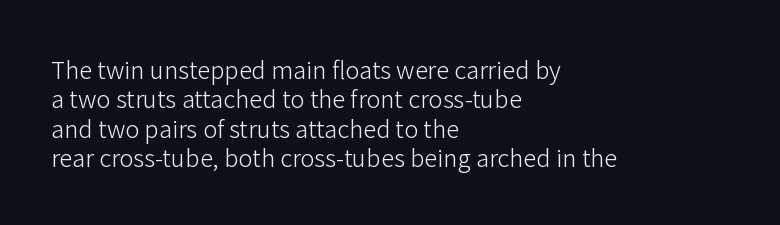
{"italic": "no", "bold": "no", "underline": "no", "align": "left", "line_spacing_ratio": 1.22, "letter_spacing": "normal", "letter_spacing_em": 0.0, "glyph_px": 24}
